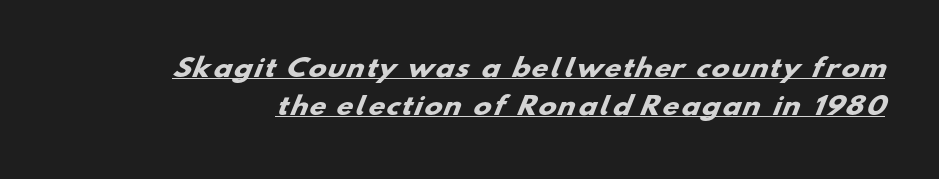
{"bold": "yes", "underline": "yes", "line_spacing": "normal", "line_spacing_ratio": 1.57, "glyph_px": 24}
